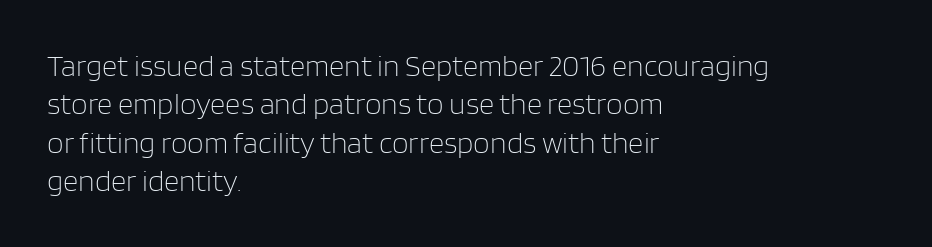
{"serif": "no", "italic": "no", "bold": "no", "weight": "light", "width": "normal", "stroke_contrast": "low", "x_height": "large", "monospaced": "no", "underline": "no", "align": "left", "line_spacing": "normal", "line_spacing_ratio": 1.28, "letter_spacing": "normal", "letter_spacing_em": 0.0, "glyph_px": 30}
